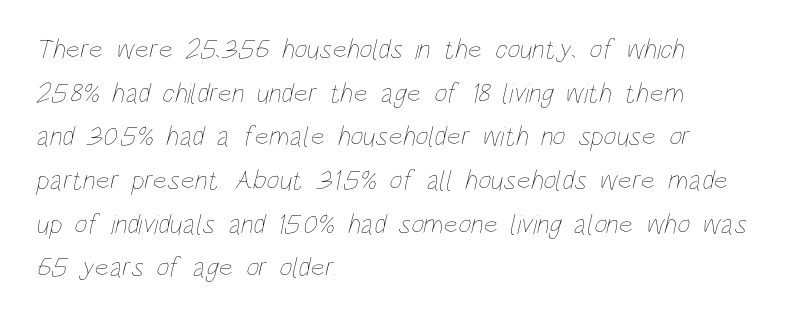
Q: Is the text bold? A: No.
Q: Is the text underlined? A: No.
Q: How is the paragraph aligned? A: Left-aligned.
Q: Is the spacing between letters normal or unusually wide? A: Normal.
Q: Is the spacing between lines tight, normal or loose? A: Normal.
Q: Width (condensed, normal, or wide)? A: Condensed.
Q: Stroke contrast? A: Low.
Q: x-height? A: Large.
Q: Monospaced? A: No.
